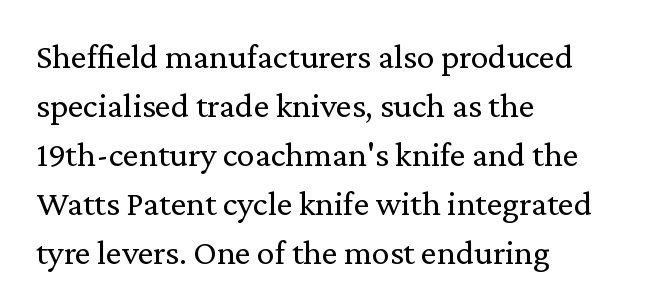
Caption: multi-line text, flush left, ragged right. Unlike italic type, these characters show no tilt at all. Does the type have serifs? Yes, each stem ends in a small foot. Beneath every word, the page is bare.
